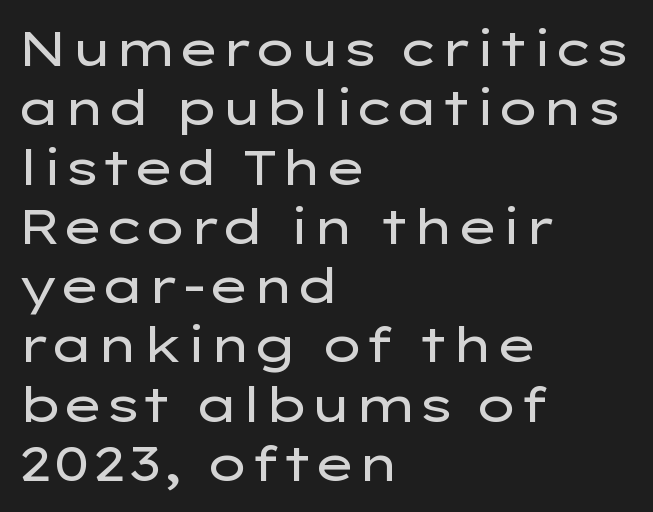
Nothing heavy about these letters — not bold at all. The specimen reads as upright at a glance. A typesetter would call this proportional, since set widths differ per character. Every row of glyphs begins at an identical x-position on the left. To sum up the face: it is a sans, with no serifs. The area under the type is left untouched.
